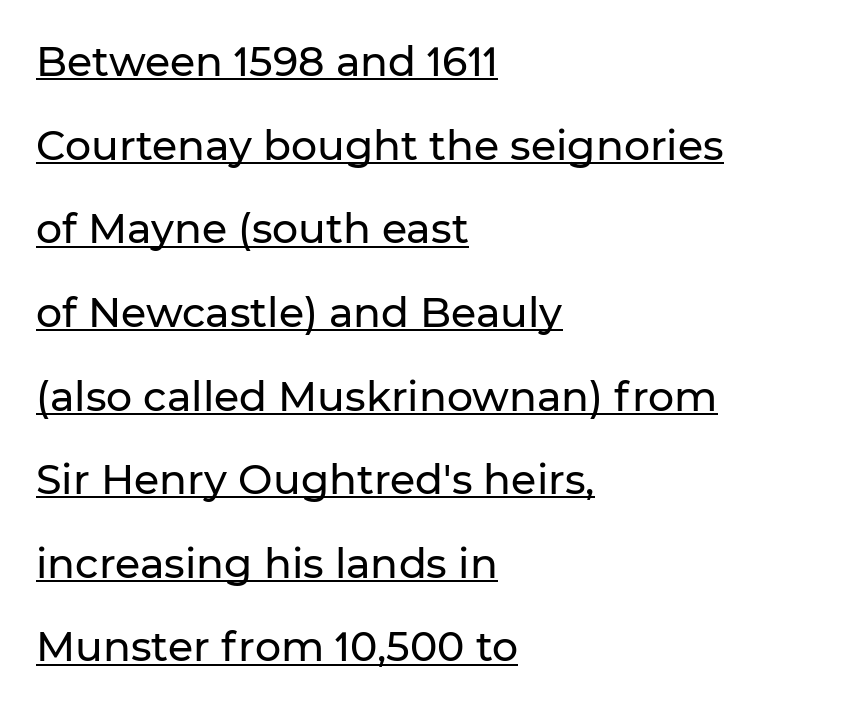
Does the leading feel generous? Absolutely, it's lavish. The paragraph shown leans on its left margin. Letterform terminals end flat and unadorned throughout the passage. Nope, not italic — everything's standing straight.
